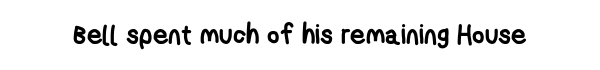
Thick stems and heavy bowls — unmistakably bold. The specimen omits any rule beneath the text block's lines. How are the letters spaced? Ordinarily, with no added tracking.
